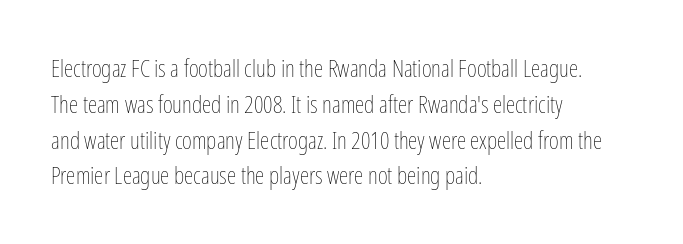
{"italic": "no", "bold": "no", "underline": "no", "align": "left", "line_spacing": "normal", "line_spacing_ratio": 1.49, "letter_spacing": "normal", "letter_spacing_em": 0.0, "glyph_px": 24}
